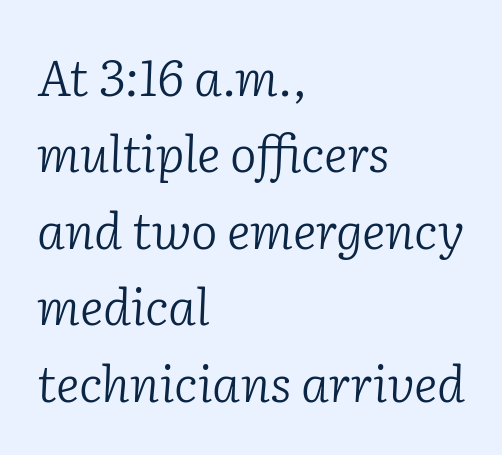
{"serif": "yes", "italic": "yes", "lean": "right", "slant_degrees": 2, "bold": "no", "weight": "light", "width": "normal", "stroke_contrast": "low", "x_height": "medium", "monospaced": "no", "underline": "no", "align": "left", "line_spacing": "normal", "line_spacing_ratio": 1.53, "letter_spacing": "normal", "letter_spacing_em": 0.0, "glyph_px": 50}
